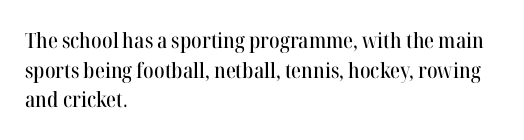
The image shows 21 px text type, upright; set left-aligned, normal line spacing (1.41x), normal letter spacing, not underlined.
